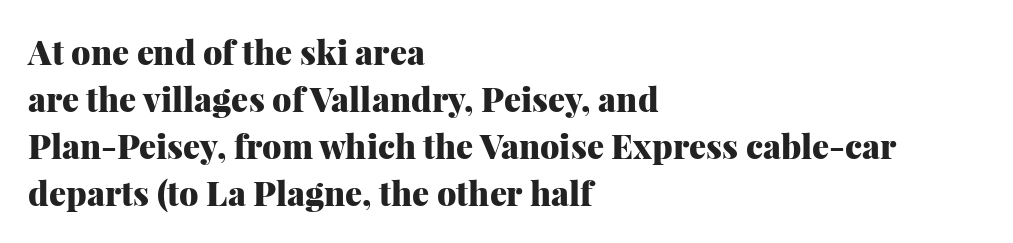
{"serif": "yes", "italic": "no", "bold": "yes", "weight": "heavy", "width": "normal", "stroke_contrast": "medium", "x_height": "medium", "monospaced": "no", "underline": "no", "align": "left", "line_spacing": "normal", "line_spacing_ratio": 1.38, "letter_spacing": "normal", "letter_spacing_em": 0.0, "glyph_px": 34}
